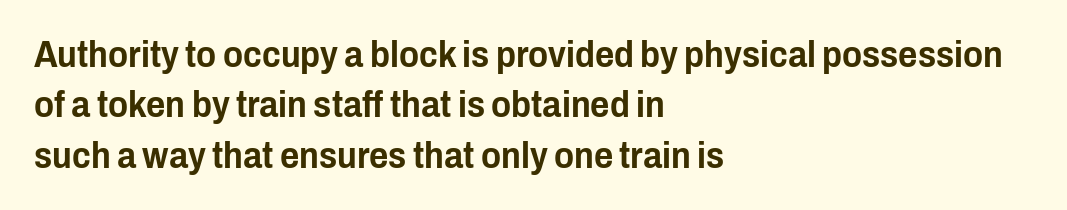
The image shows 37 px condensed sans-serif type, upright; set left-aligned, normal line spacing (1.36x), normal letter spacing, not underlined; low stroke contrast and a medium x-height.
